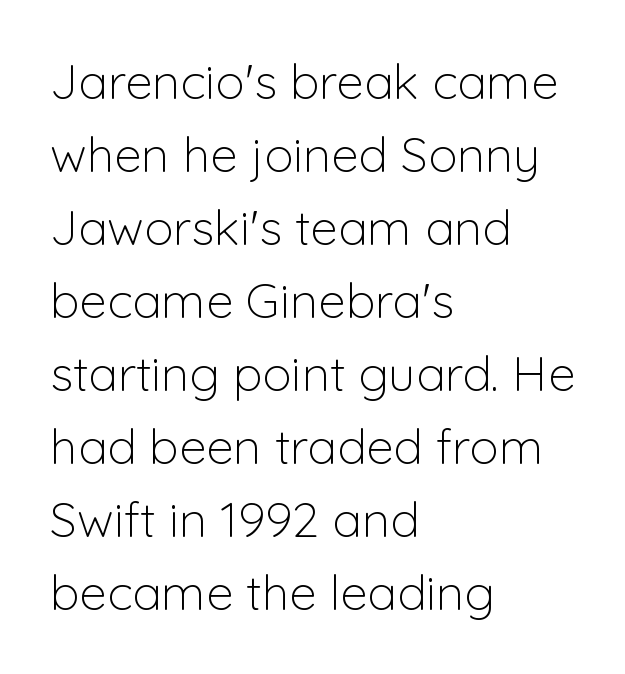
The typeface has the unassuming heft of standard copy or less. No italicization has been applied; the sample stays upright. Line beginnings align vertically; line endings do not. Between one letter and the next there's only the usual sliver of space. Each new line begins a customary step beneath the previous one. The typeface chosen for these lines omits serifs.
